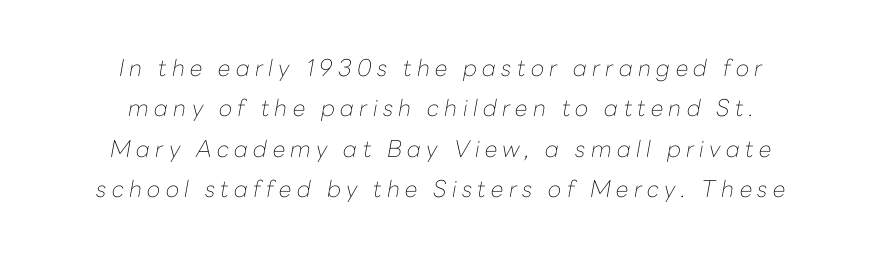
The image shows 23 px text type, italic (leaning right); set centered, line spacing 1.76x, unusually wide letter spacing (+0.23 em), not underlined.
